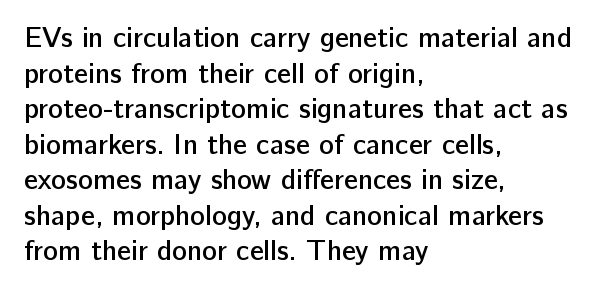
This is sans-serif lettering, the kind often seen on screens and signage. Descenders are the only things crossing below the line. The rag falls on the right side of this text block. Letter spacing: default. Leading matches the norm, producing a regular column.
